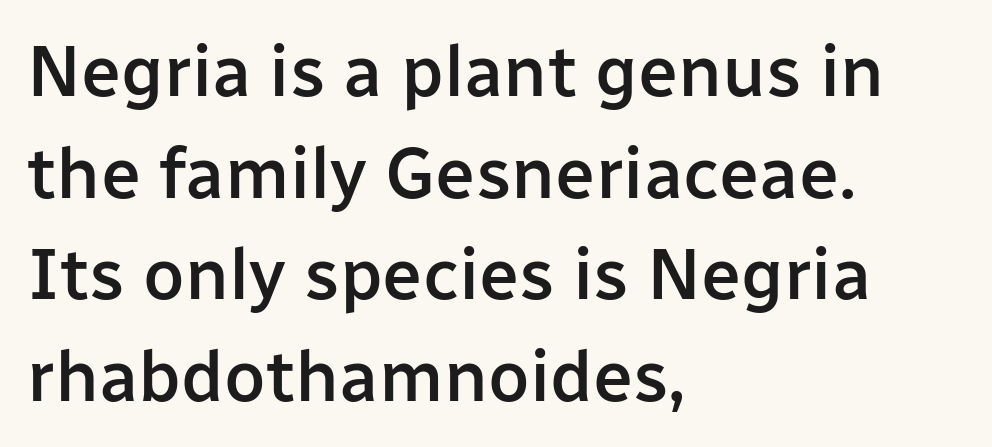
The image shows 72 px semibold sans-serif type, upright; set left-aligned, normal line spacing (1.41x), normal letter spacing, not underlined; low stroke contrast and a medium x-height.
